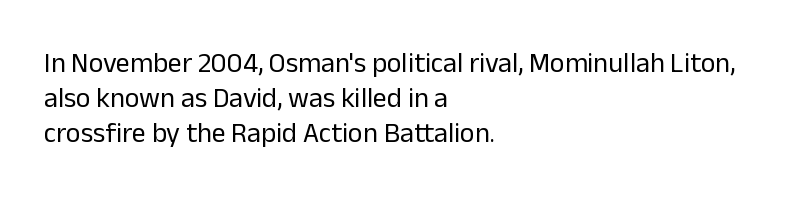
Q: Is the text bold? A: No.
Q: Is the text italic (slanted)? A: No, it is upright.
Q: Is the typeface a serif or a sans-serif typeface? A: Sans-serif.
Q: Is the text underlined? A: No.
Q: How is the paragraph aligned? A: Left-aligned.
Q: Is the spacing between letters normal or unusually wide? A: Normal.
Q: Is the spacing between lines tight, normal or loose? A: Normal.
Q: Width (condensed, normal, or wide)? A: Normal.
Q: Stroke contrast? A: Low.
Q: x-height? A: Medium.
Q: Monospaced? A: No.
